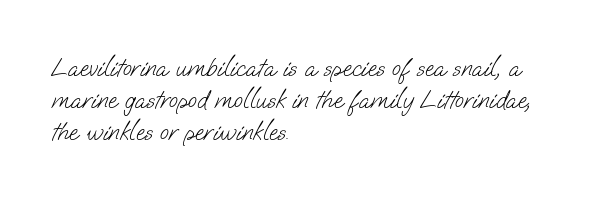
The ragged edge is on the right, which tells us the setting is flush left. Nobody touched the tracking dial on this one. The string is rendered with underlining switched off. The weight tops out at a normal text grade.
